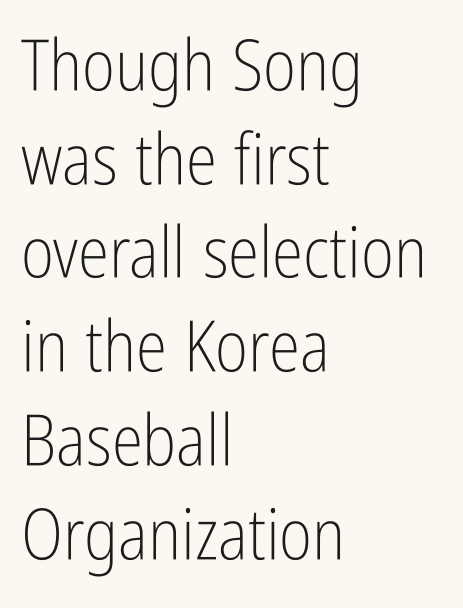
Glance below the letters and you will spot only blank space. Alignment: flush left. I'd call this a sans setting — the letters go barefoot. Compared with typical paragraphs, the rows here are spaced about the same.
